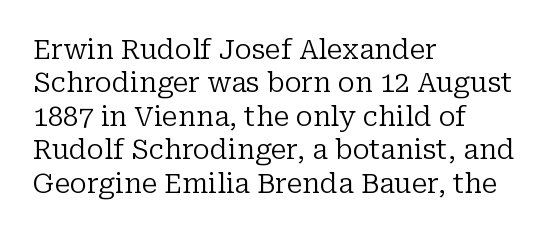
The image shows 27 px text type, upright; set left-aligned, line spacing 1.24x, normal letter spacing, not underlined.
